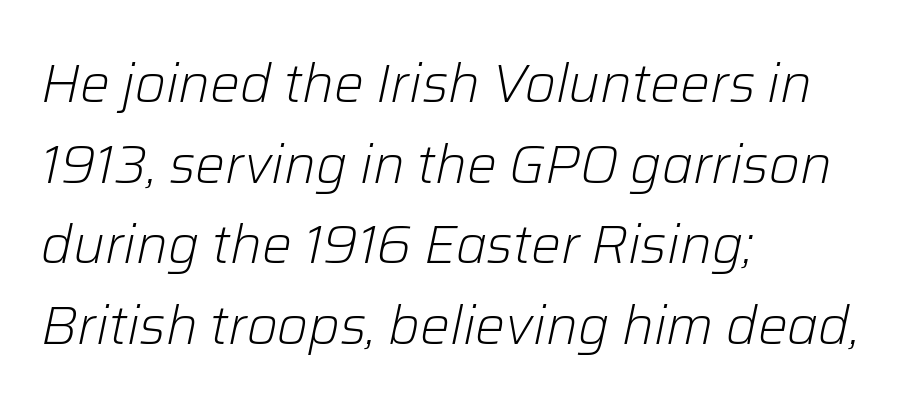
Just letters on the line, the space beneath them empty. Every character sits at an angle, as italics do. Weight: regular or lighter. Here the designer chose a conventional face with non-uniform glyph widths. The line texture is even and compact thanks to regular tracking.
